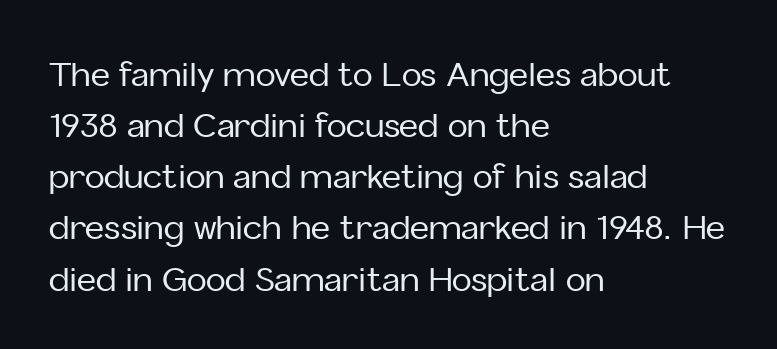
{"serif": "no", "italic": "no", "width": "normal", "stroke_contrast": "low", "x_height": "medium", "monospaced": "no", "underline": "no", "align": "left", "line_spacing": "normal", "line_spacing_ratio": 1.55, "letter_spacing": "normal", "letter_spacing_em": 0.0, "glyph_px": 33}
